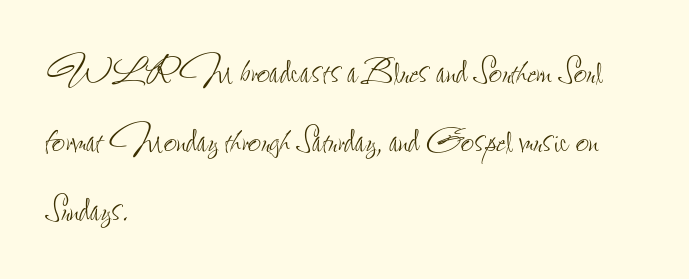
{"bold": "no", "weight": "thin", "width": "condensed", "stroke_contrast": "low", "x_height": "small", "monospaced": "no", "underline": "no", "align": "left", "line_spacing": "normal", "line_spacing_ratio": 1.5, "letter_spacing": "normal", "letter_spacing_em": 0.0, "glyph_px": 46}
